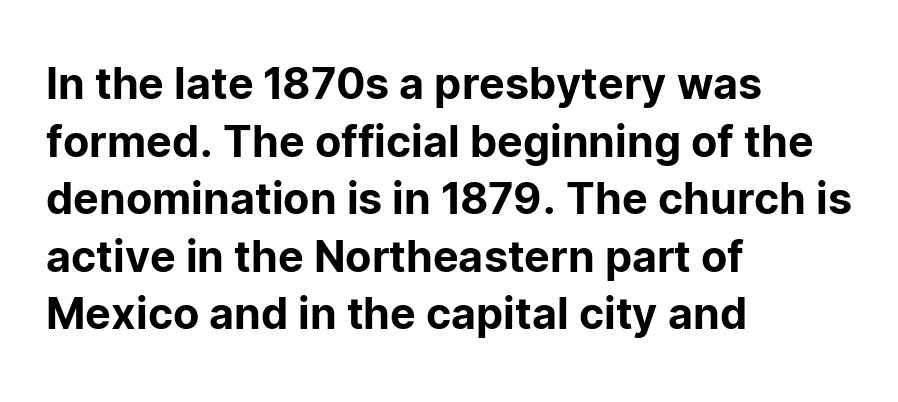
Q: Is the text italic (slanted)? A: No, it is upright.
Q: Is the typeface a serif or a sans-serif typeface? A: Sans-serif.
Q: Is the text underlined? A: No.
Q: How is the paragraph aligned? A: Left-aligned.
Q: Is the spacing between letters normal or unusually wide? A: Normal.
Q: Is the spacing between lines tight, normal or loose? A: Normal.
Q: Width (condensed, normal, or wide)? A: Normal.
Q: Stroke contrast? A: Low.
Q: x-height? A: Medium.
Q: Monospaced? A: No.
